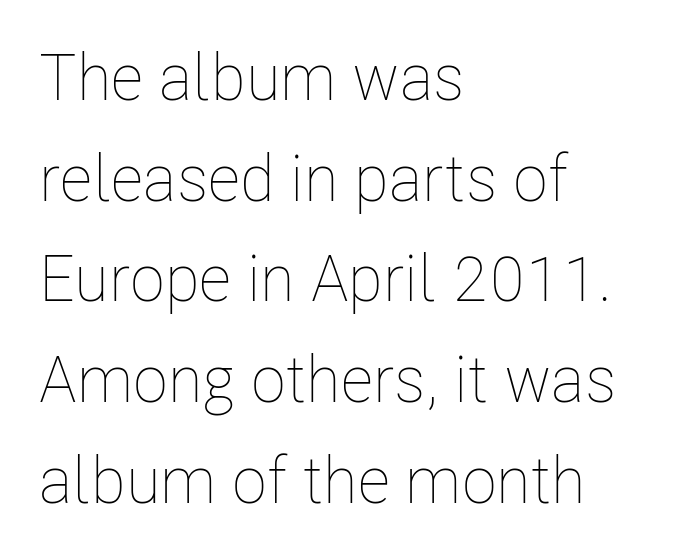
The image shows 65 px thin, condensed type, upright; set left-aligned, normal line spacing (1.55x), normal letter spacing, not underlined; low stroke contrast and a medium x-height.
